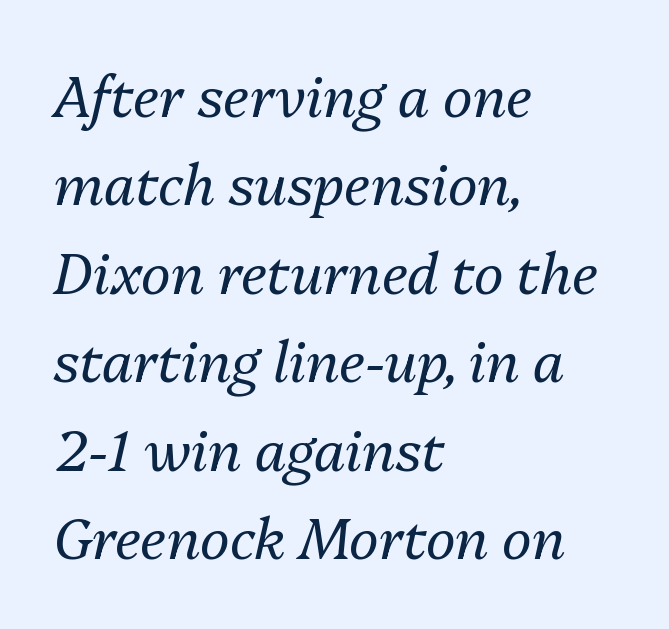
{"italic": "yes", "lean": "right", "slant_degrees": 13, "bold": "no", "weight": "regular", "width": "normal", "stroke_contrast": "medium", "x_height": "medium", "monospaced": "no", "underline": "no", "align": "left", "line_spacing": "normal", "line_spacing_ratio": 1.58, "letter_spacing": "normal", "letter_spacing_em": 0.0, "glyph_px": 56}
